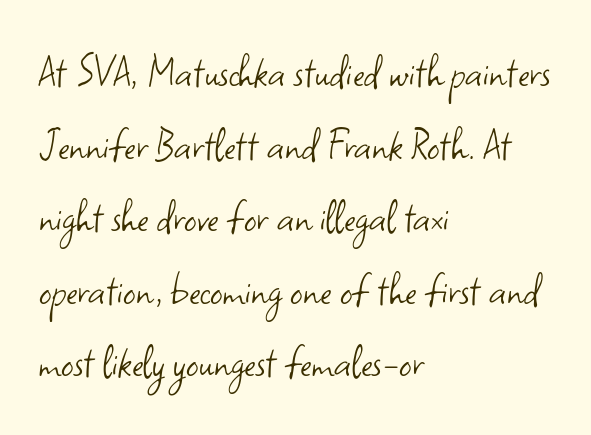
Q: Is the text bold? A: No.
Q: Is the text italic (slanted)? A: Yes.
Q: Is the typeface a serif or a sans-serif typeface? A: Sans-serif.
Q: Is the text underlined? A: No.
Q: How is the paragraph aligned? A: Left-aligned.
Q: Is the spacing between letters normal or unusually wide? A: Normal.
Q: Is the spacing between lines tight, normal or loose? A: Normal.
Q: Width (condensed, normal, or wide)? A: Normal.
Q: Stroke contrast? A: Low.
Q: x-height? A: Small.
Q: Monospaced? A: No.
